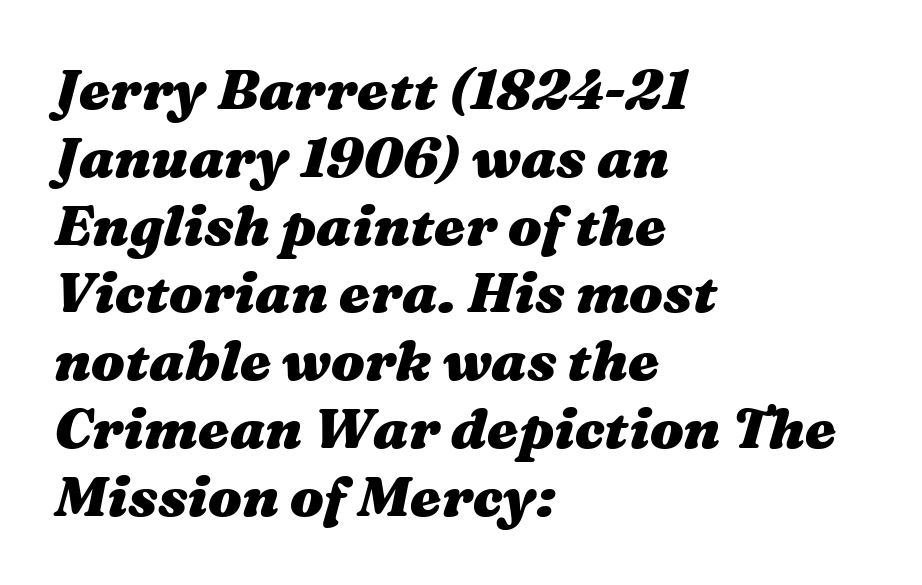
The type is set solid horizontally, with unmodified tracking. Only glyphs here, with clear space below each row. Character widths vary here, with narrow letters taking less room than wide ones. The sample has been set heavy, in full bold.
